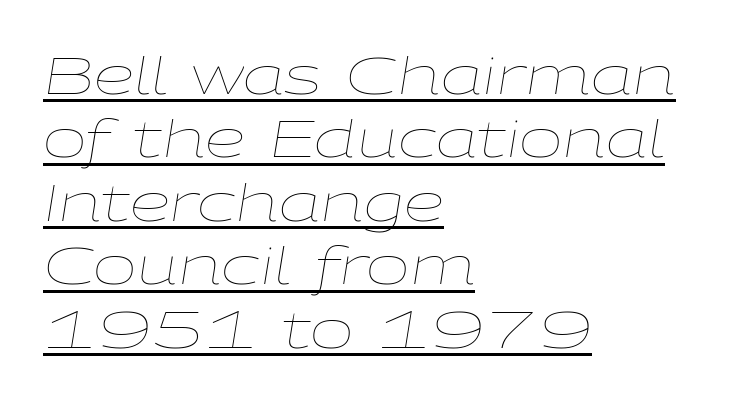
The image shows 52 px thin, wide type, italic (leaning right); set left-aligned, line spacing 1.22x, normal letter spacing, underlined; low stroke contrast and a medium x-height.
